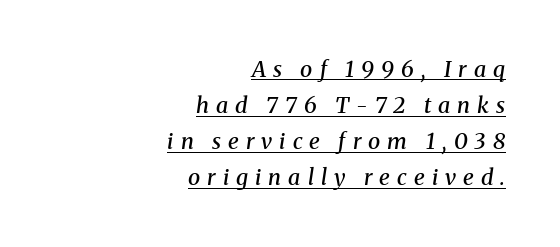
Q: Is the text bold? A: Semi-bold.
Q: Is the text italic (slanted)? A: Yes, it leans right by about 8 degrees.
Q: Is the text underlined? A: Yes.
Q: How is the paragraph aligned? A: Right-aligned.
Q: Is the spacing between letters normal or unusually wide? A: Unusually wide.
Q: Is the spacing between lines tight, normal or loose? A: Normal.
